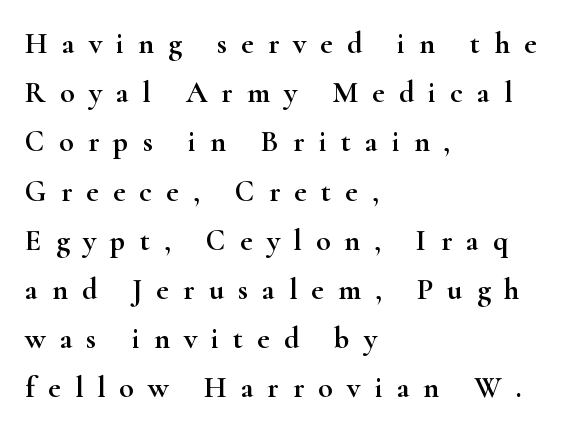
Q: Is the text italic (slanted)? A: No, it is upright.
Q: Is the typeface a serif or a sans-serif typeface? A: Serif.
Q: Is the text underlined? A: No.
Q: How is the paragraph aligned? A: Left-aligned.
Q: Is the spacing between letters normal or unusually wide? A: Unusually wide.
Q: Is the spacing between lines tight, normal or loose? A: Normal.
Q: Width (condensed, normal, or wide)? A: Wide.
Q: Stroke contrast? A: High.
Q: x-height? A: Small.
Q: Monospaced? A: No.
